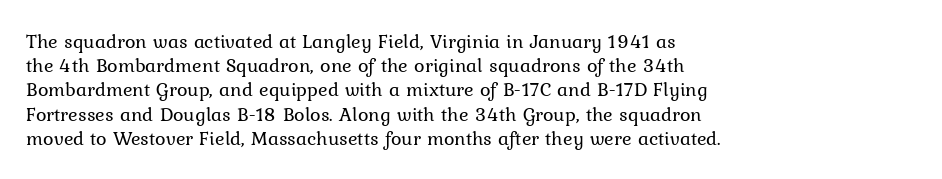
{"italic": "no", "bold": "no", "underline": "no", "align": "left", "line_spacing_ratio": 1.21, "letter_spacing": "normal", "letter_spacing_em": 0.0, "glyph_px": 20}
